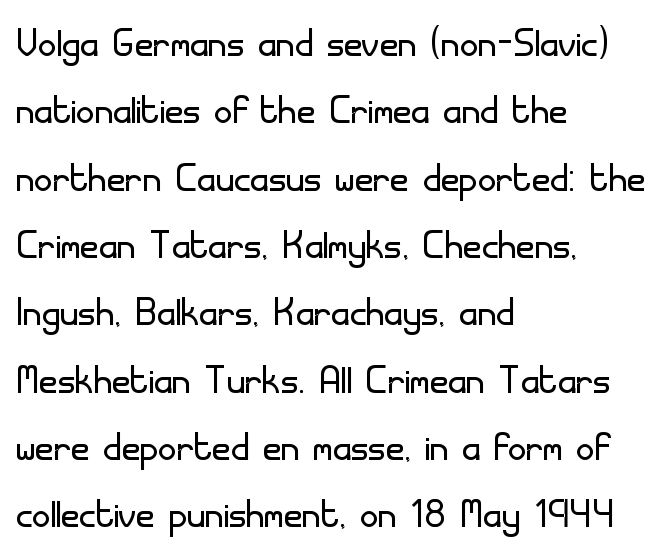
Q: Is the text bold? A: No.
Q: Is the text italic (slanted)? A: No, it is upright.
Q: Is the typeface a serif or a sans-serif typeface? A: Sans-serif.
Q: Is the text underlined? A: No.
Q: How is the paragraph aligned? A: Left-aligned.
Q: Is the spacing between letters normal or unusually wide? A: Normal.
Q: Is the spacing between lines tight, normal or loose? A: Normal.
Q: Width (condensed, normal, or wide)? A: Normal.
Q: Stroke contrast? A: Low.
Q: x-height? A: Small.
Q: Monospaced? A: No.
